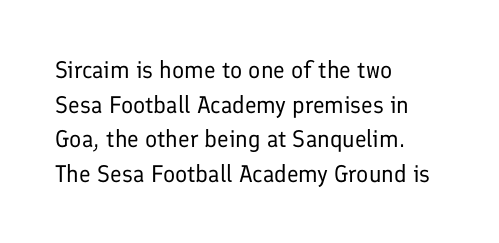
The image shows 24 px text type, upright; set left-aligned, normal line spacing (1.44x), normal letter spacing, not underlined.
